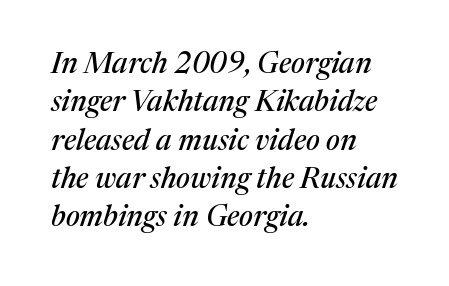
The image shows 29 px serif type, italic (leaning right); set left-aligned, normal line spacing (1.32x), normal letter spacing, not underlined; medium stroke contrast and a medium x-height.
